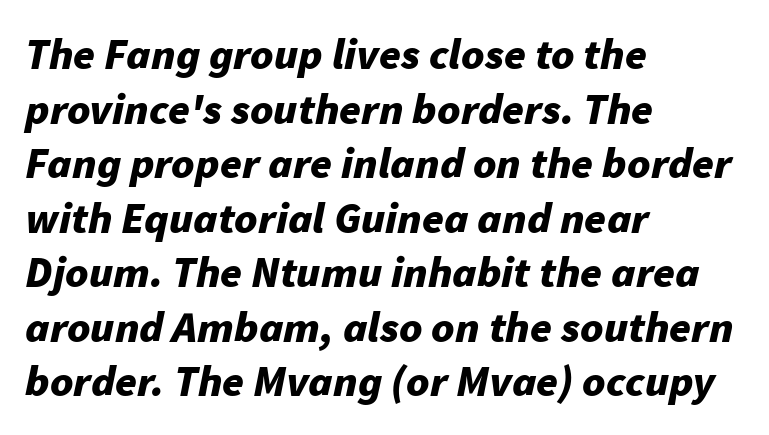
The image shows 44 px bold type, italic (leaning right); set left-aligned, line spacing 1.24x, normal letter spacing, not underlined; low stroke contrast and a medium x-height.
